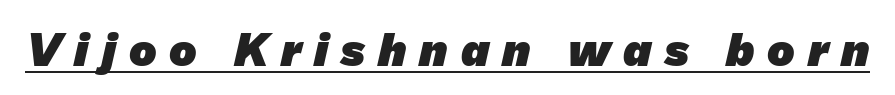
{"serif": "no", "bold": "yes", "weight": "heavy", "width": "normal", "stroke_contrast": "low", "x_height": "medium", "monospaced": "no", "underline": "yes", "letter_spacing": "wide", "letter_spacing_em": 0.28, "glyph_px": 46}
